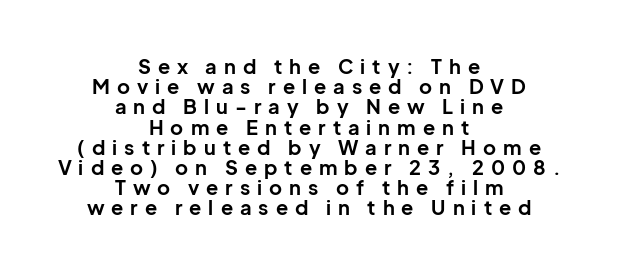
The image shows 20 px bold type, upright; set centered, tight line spacing (1.01x), unusually wide letter spacing (+0.35 em), not underlined.
